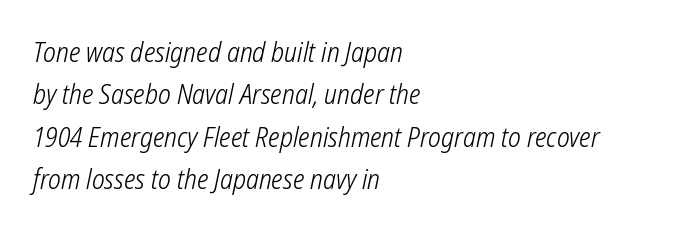
{"bold": "no", "underline": "no", "align": "left", "line_spacing": "normal", "line_spacing_ratio": 1.57, "letter_spacing": "normal", "letter_spacing_em": 0.0, "glyph_px": 27}
